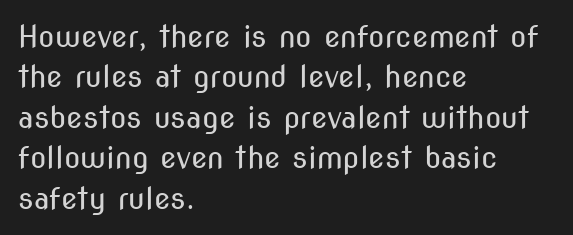
The image shows 30 px regular-weight, condensed sans-serif type, upright; set left-aligned, normal line spacing (1.35x), normal letter spacing, not underlined; medium stroke contrast and a medium x-height.
